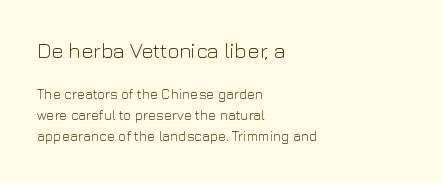
{"italic": "no", "bold": "no", "underline": "no", "align": "left", "line_spacing": "normal", "line_spacing_ratio": 1.5, "letter_spacing": "normal", "letter_spacing_em": 0.0, "larger_block": "first", "size_ratio": 1.5, "glyph_px": 21}
